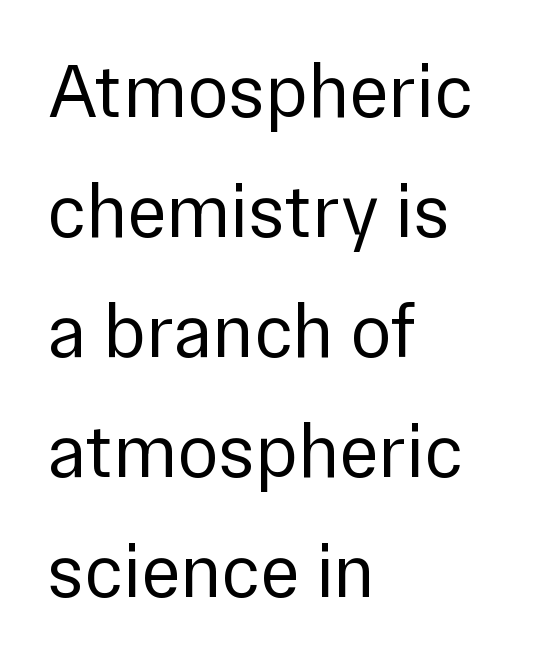
The image shows 76 px regular-weight sans-serif type, upright; set left-aligned, normal line spacing (1.58x), normal letter spacing, not underlined; low stroke contrast and a medium x-height.
